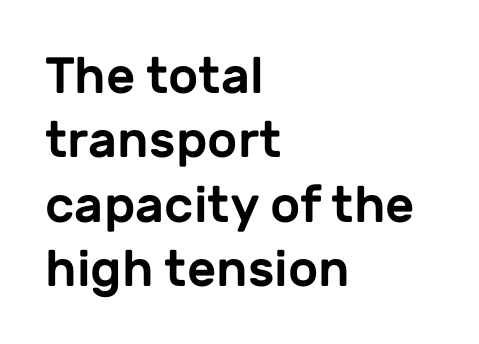
Q: Is the text italic (slanted)? A: No, it is upright.
Q: Is the typeface a serif or a sans-serif typeface? A: Sans-serif.
Q: Is the text underlined? A: No.
Q: How is the paragraph aligned? A: Left-aligned.
Q: Is the spacing between letters normal or unusually wide? A: Normal.
Q: Is the spacing between lines tight, normal or loose? A: Normal.
Q: Width (condensed, normal, or wide)? A: Normal.
Q: Stroke contrast? A: Low.
Q: x-height? A: Medium.
Q: Monospaced? A: No.
